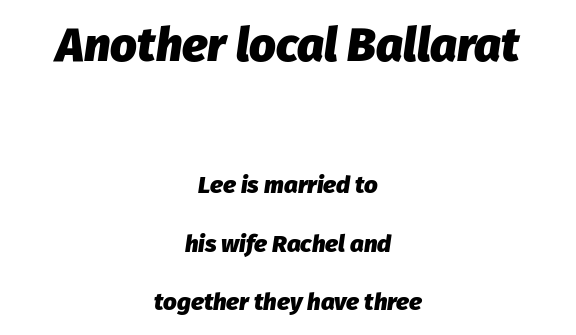
The axis of the letterforms is tilted away from vertical. Neither beginnings nor endings align; midpoints do. As a designer I'd log this as weight 700, bold. These lines are rendered in a variable-pitch font.
